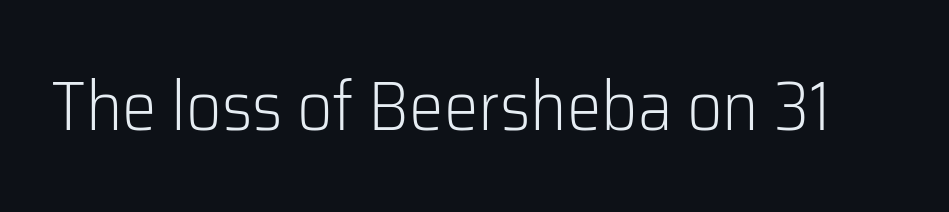
The image shows 69 px light sans-serif type, upright; set normal letter spacing, not underlined; low stroke contrast and a medium x-height.
